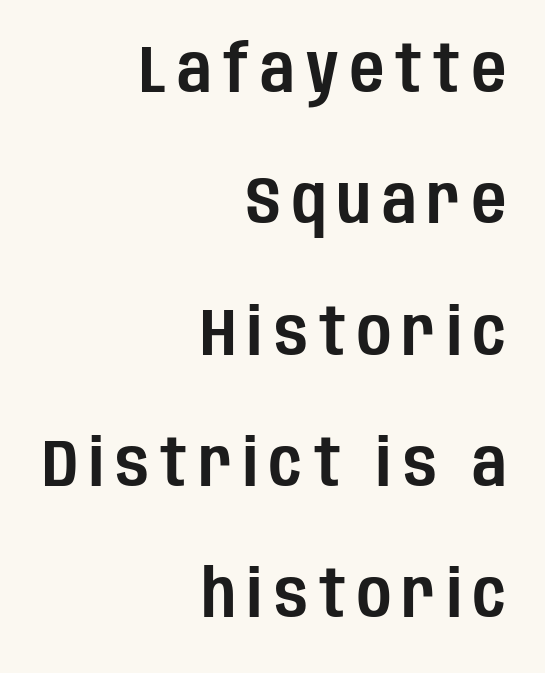
The rendering anchors every line to the right-hand side. Each new line begins a long way beneath the previous one. Does the lettering tilt? It doesn't — this is upright. The text was rendered using a sans face with plain stroke endings.
